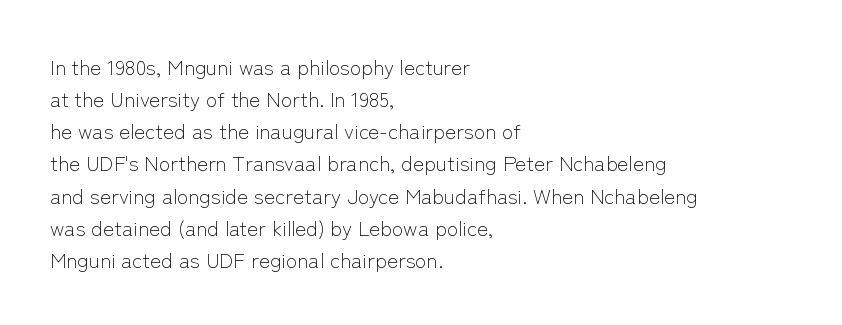
Is the block centered? No — it sits flush against the left margin. Honestly, the row spacing looks completely unremarkable. Check under the words: just untouched page. Ascenders rise straight up at ninety degrees. Nobody touched the tracking dial on this one.
